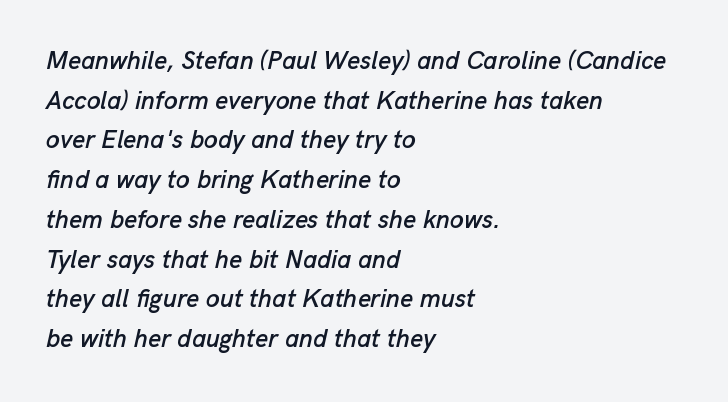
What stands out about the letter spacing? Nothing — it is the standard amount. Clear beneath every line of the passage. Yep, that's italic — everything's leaning. This sample is left-justified, so line endings fall wherever the words run out. Evenly set lines give the paragraph a standard silhouette.
